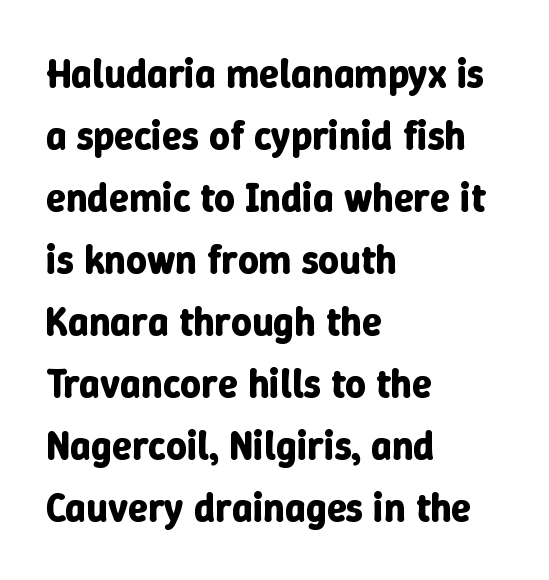
{"italic": "no", "bold": "yes", "weight": "bold", "width": "normal", "stroke_contrast": "low", "x_height": "medium", "monospaced": "no", "underline": "no", "align": "left", "line_spacing": "normal", "line_spacing_ratio": 1.55, "letter_spacing": "normal", "letter_spacing_em": 0.0, "glyph_px": 40}
